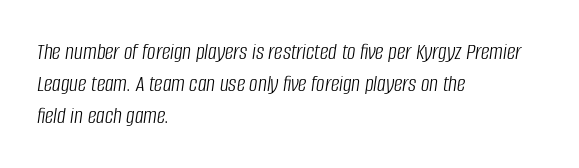
{"italic": "yes", "lean": "right", "slant_degrees": 8, "bold": "no", "underline": "no", "align": "left", "line_spacing": "normal", "line_spacing_ratio": 1.33, "letter_spacing": "normal", "letter_spacing_em": 0.0, "glyph_px": 24}
